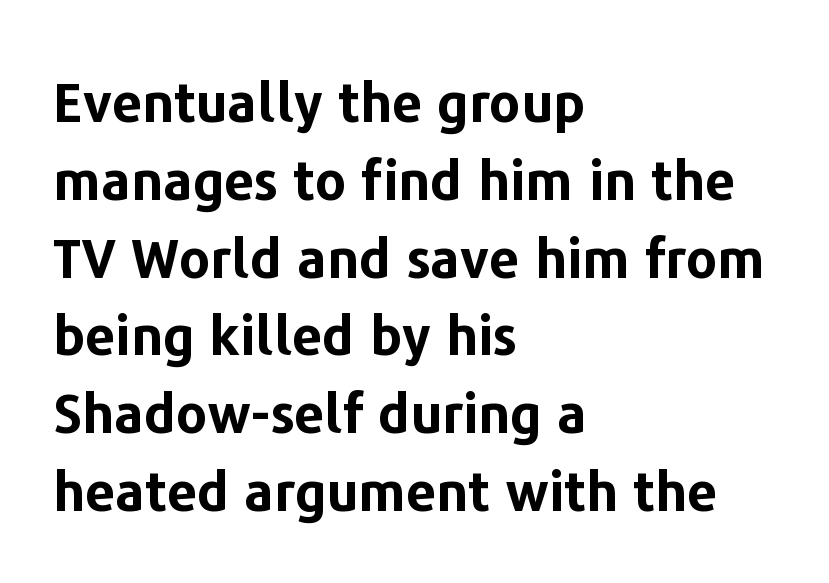
The image shows 54 px bold sans-serif type, upright; set left-aligned, normal line spacing (1.44x), normal letter spacing, not underlined; low stroke contrast and a medium x-height.
